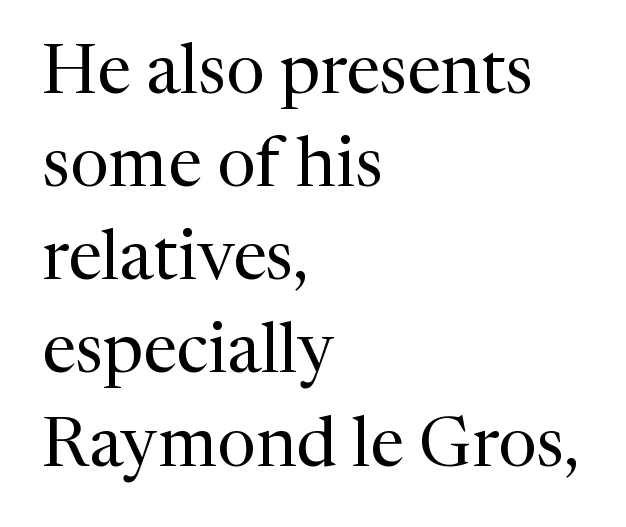
{"serif": "yes", "italic": "no", "bold": "no", "weight": "regular", "width": "normal", "stroke_contrast": "medium", "x_height": "medium", "monospaced": "no", "underline": "no", "align": "left", "line_spacing": "normal", "line_spacing_ratio": 1.35, "letter_spacing": "normal", "letter_spacing_em": 0.0, "glyph_px": 69}
